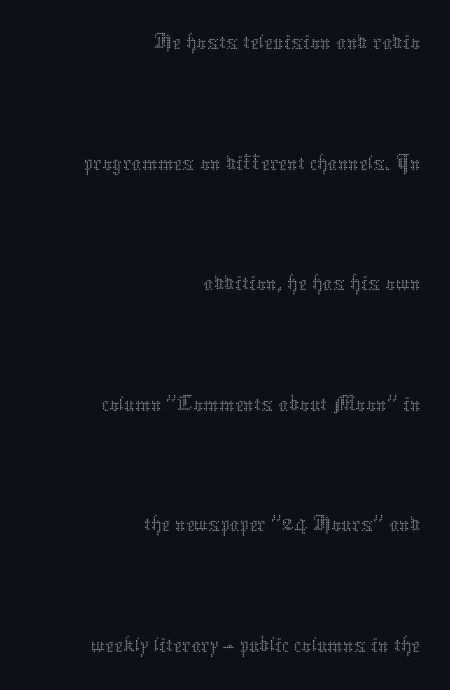
The font is comparable to plain body text, perhaps lighter. Vertical spacing — loose. Honestly, the letter spacing is just normal — you wouldn't notice it. The glyphs are unaccompanied by any horizontal stroke below them. Do the characters align in a grid? No, the font is proportional.
